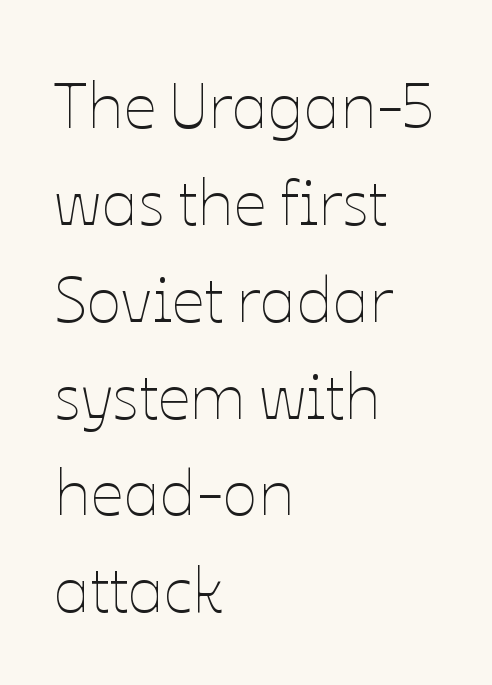
Proportional: the letters do not fall into vertical columns. In terms of letterspacing, this is plain default setting. Baseline-to-baseline distance is the conventional proportion of letter height. Does the lettering tilt? It doesn't — this is upright. Each row of text sits above clean, open space.
